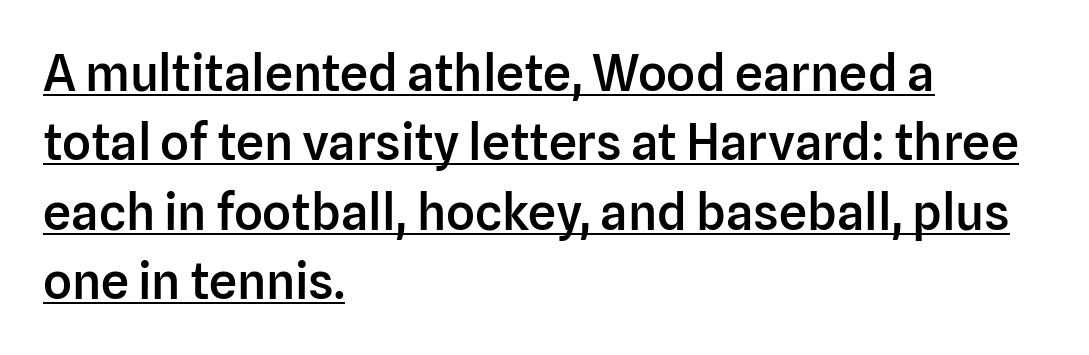
The image shows 50 px semibold sans-serif type, upright; set left-aligned, normal line spacing (1.39x), normal letter spacing, underlined; low stroke contrast and a medium x-height.
